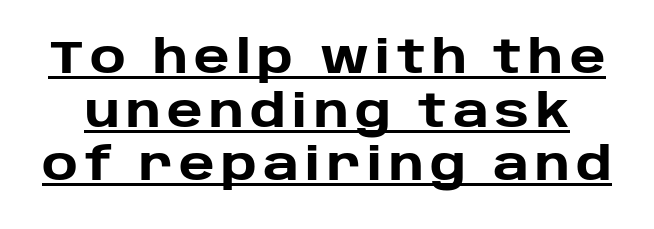
{"serif": "no", "italic": "no", "bold": "yes", "weight": "heavy", "width": "normal", "stroke_contrast": "low", "x_height": "large", "monospaced": "no", "underline": "yes", "line_spacing_ratio": 1.19, "glyph_px": 45}
